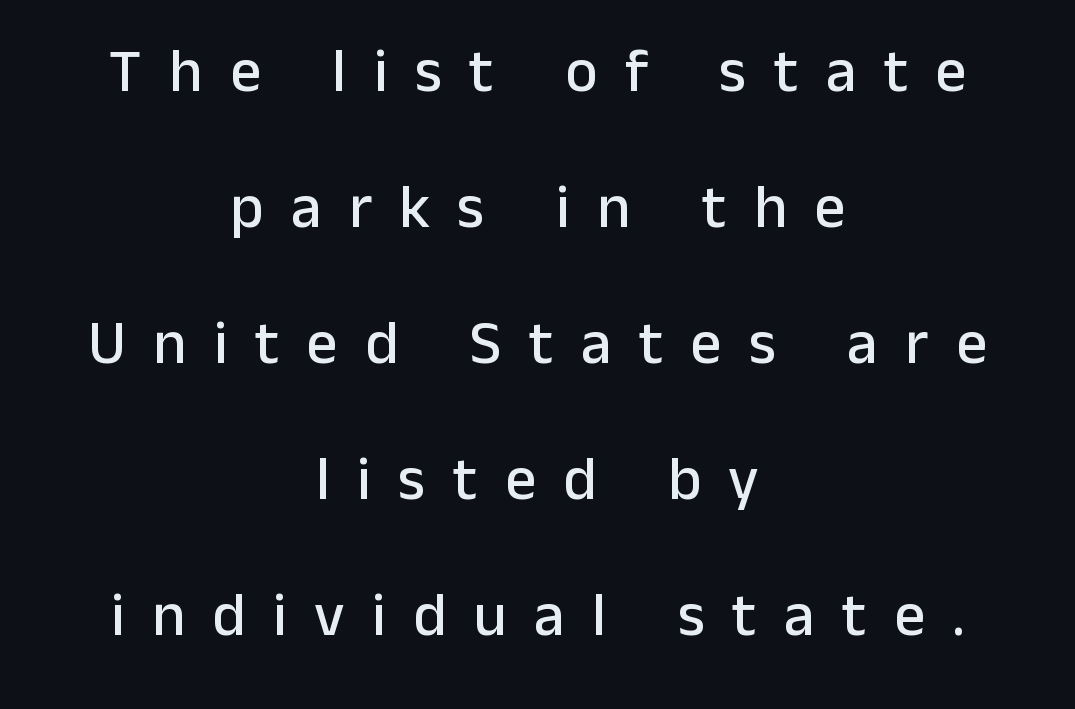
{"serif": "no", "italic": "no", "width": "normal", "stroke_contrast": "low", "x_height": "medium", "monospaced": "no", "underline": "no", "align": "center", "line_spacing": "loose", "line_spacing_ratio": 2.23, "letter_spacing": "wide", "letter_spacing_em": 0.45, "glyph_px": 61}
